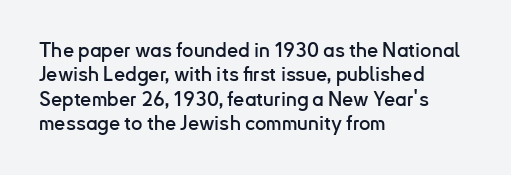
The image shows 20 px text type, upright; set left-aligned, line spacing 1.22x, normal letter spacing, not underlined.
